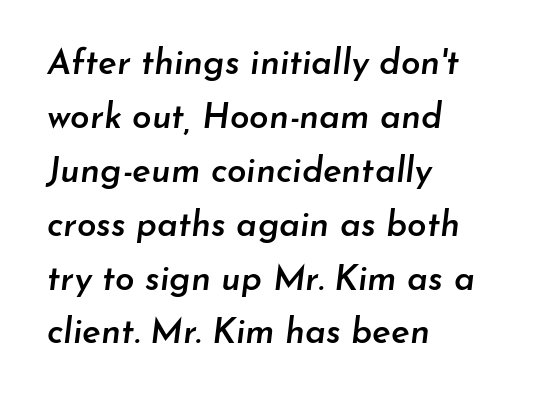
The image shows 35 px semibold type, italic (leaning right); set left-aligned, normal line spacing (1.54x), normal letter spacing, not underlined; low stroke contrast and a small x-height.
